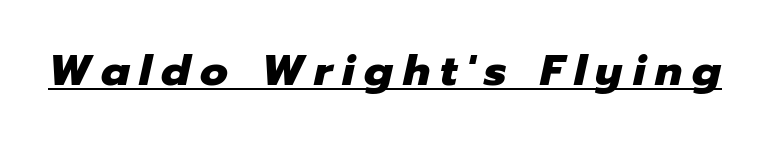
The image shows 43 px heavy type, italic (leaning right); set unusually wide letter spacing (+0.23 em), underlined; low stroke contrast and a medium x-height.
